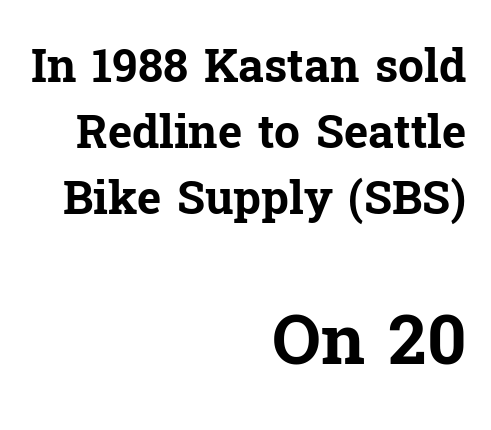
The image shows 69 px bold serif type, upright; set right-aligned, normal line spacing (1.44x), normal letter spacing, not underlined; the second (bottom) block is 1.5x larger; low stroke contrast and a medium x-height.
